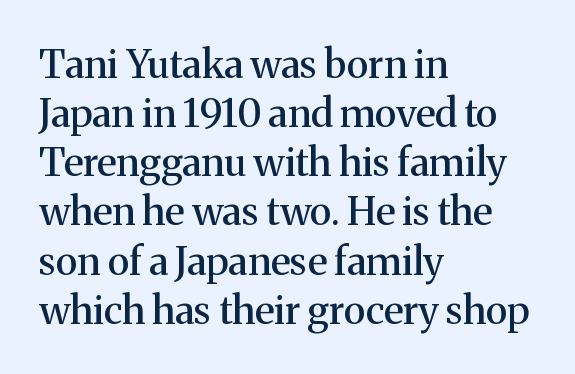
You could not count columns in this text — the font is proportionally spaced. Compared with typical paragraphs, the rows here are spaced about the same. Does extra space separate the letters? No, they use regular spacing. This sample uses an upright cut, with every glyph sitting square on the baseline. Quick note: underline off.
